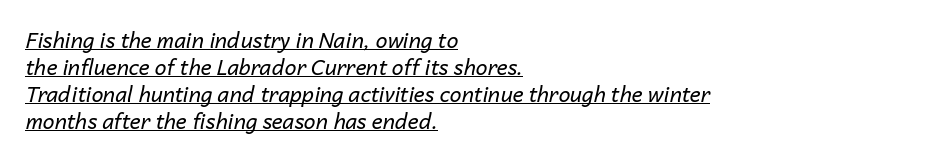
The image shows 21 px text type, italic (leaning right); set left-aligned, normal line spacing (1.29x), normal letter spacing, underlined.
